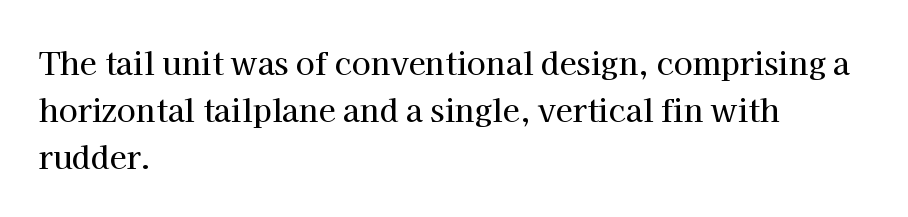
Q: Is the text italic (slanted)? A: No, it is upright.
Q: Is the typeface a serif or a sans-serif typeface? A: Serif.
Q: Is the text underlined? A: No.
Q: How is the paragraph aligned? A: Left-aligned.
Q: Is the spacing between letters normal or unusually wide? A: Normal.
Q: Is the spacing between lines tight, normal or loose? A: Normal.
Q: Width (condensed, normal, or wide)? A: Normal.
Q: Stroke contrast? A: High.
Q: x-height? A: Medium.
Q: Monospaced? A: No.
